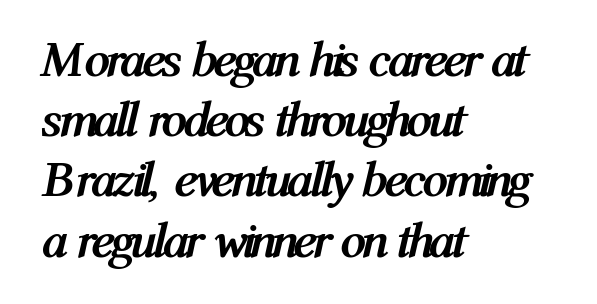
The image shows 51 px semibold, condensed type, italic (leaning right); set left-aligned, line spacing 1.18x, normal letter spacing, not underlined; medium stroke contrast and a medium x-height.
